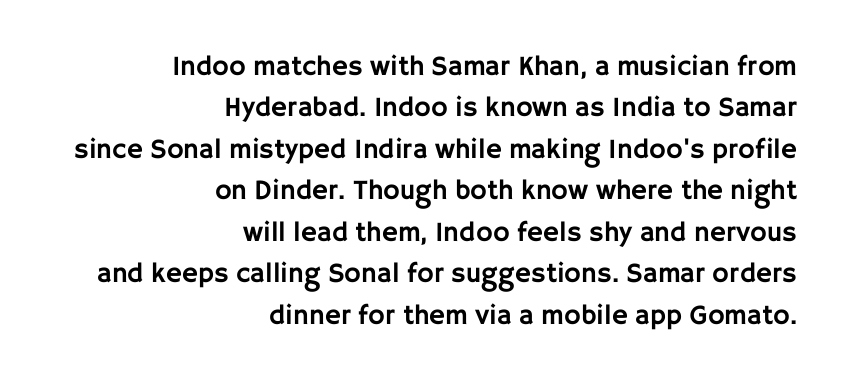
The typography opts for an upright posture over an oblique one. The passage shown is not underscored anywhere. The face used here is proportionally spaced, like ordinary book or web type. Each line ends at the same right margin while the left side varies. The tracking reads as untouched default to a designer's eye. A sans-serif font was chosen for this passage.
